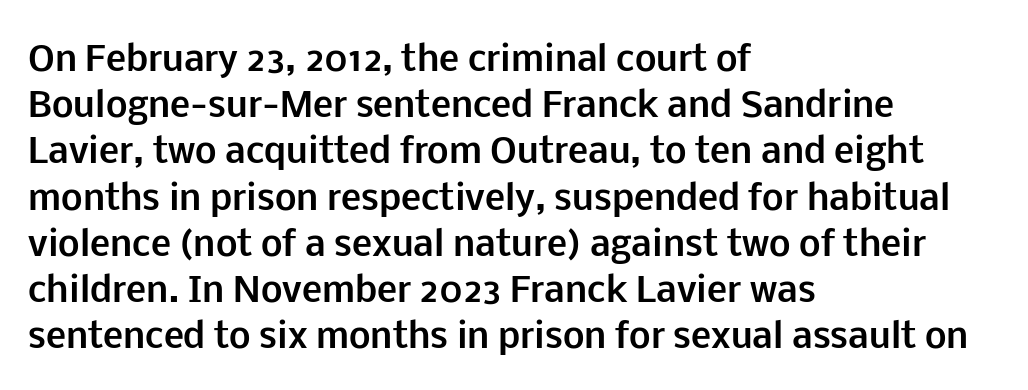
{"serif": "no", "italic": "no", "bold": "yes", "weight": "bold", "width": "normal", "stroke_contrast": "low", "x_height": "medium", "monospaced": "no", "underline": "no", "align": "left", "line_spacing": "normal", "line_spacing_ratio": 1.36, "letter_spacing": "normal", "letter_spacing_em": 0.0, "glyph_px": 34}
